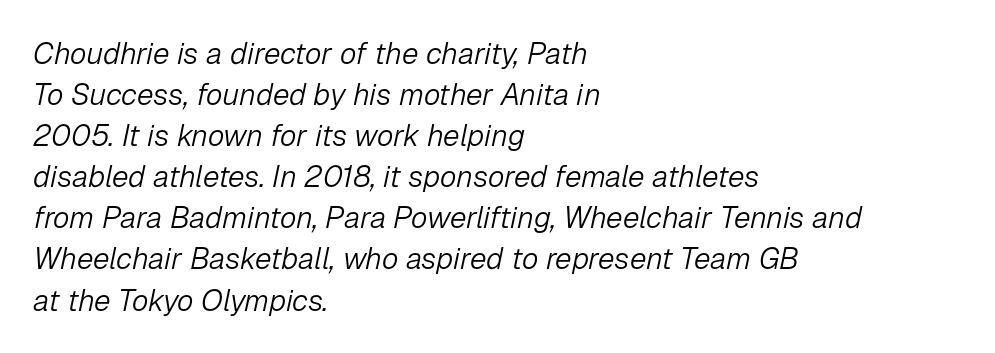
Interline gaps are of average width in this sample. Compared with ordinary roman type, these characters are visibly tilted. Is this a fixed-width face? No — the glyphs have proportional, varying widths. A quiet, ordinary-to-light weight characterises the typeface. Standard letterfit; no display-style spreading of the glyphs. Is the block centered? No — it sits flush against the left margin.
